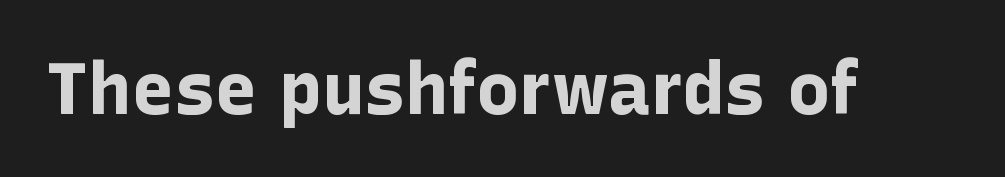
{"serif": "no", "italic": "no", "bold": "yes", "weight": "bold", "width": "normal", "stroke_contrast": "low", "x_height": "medium", "monospaced": "no", "underline": "no", "letter_spacing": "normal", "letter_spacing_em": 0.0, "glyph_px": 72}
